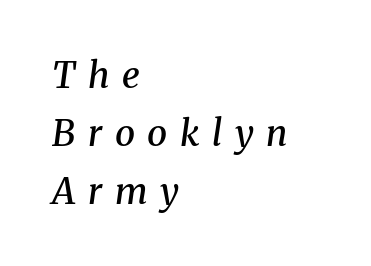
Q: Is the text bold? A: Semi-bold.
Q: Is the text italic (slanted)? A: Yes, it leans right by about 8 degrees.
Q: Is the typeface a serif or a sans-serif typeface? A: Serif.
Q: Is the text underlined? A: No.
Q: How is the paragraph aligned? A: Left-aligned.
Q: Is the spacing between letters normal or unusually wide? A: Unusually wide.
Q: Is the spacing between lines tight, normal or loose? A: Normal.
Q: Width (condensed, normal, or wide)? A: Normal.
Q: Stroke contrast? A: Medium.
Q: x-height? A: Medium.
Q: Monospaced? A: No.
